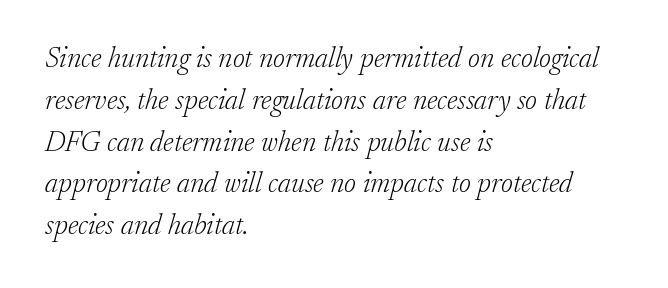
Q: Is the text bold? A: No.
Q: Is the text italic (slanted)? A: Yes, it leans right by about 17 degrees.
Q: Is the typeface a serif or a sans-serif typeface? A: Serif.
Q: Is the text underlined? A: No.
Q: How is the paragraph aligned? A: Left-aligned.
Q: Is the spacing between letters normal or unusually wide? A: Normal.
Q: Is the spacing between lines tight, normal or loose? A: Normal.
Q: Width (condensed, normal, or wide)? A: Normal.
Q: Stroke contrast? A: Low.
Q: x-height? A: Small.
Q: Monospaced? A: No.
